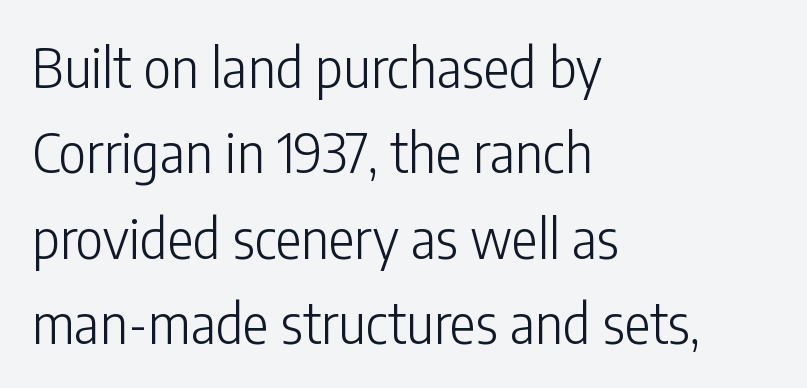
Each letter keeps its own natural width here, so spacing adapts to shape. This rendering uses left alignment, leaving the right contour irregular. The typeface has the unassuming heft of standard copy or less. Does the leading feel generous? No, just average. The specimen omits any rule beneath the text block's lines.
